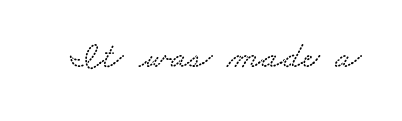
{"width": "wide", "stroke_contrast": "low", "x_height": "small", "monospaced": "no", "underline": "no", "letter_spacing": "normal", "letter_spacing_em": 0.0, "glyph_px": 38}
